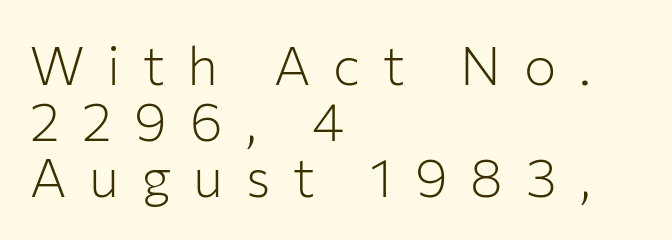
{"serif": "no", "italic": "no", "bold": "no", "weight": "light", "width": "normal", "stroke_contrast": "low", "x_height": "medium", "monospaced": "no", "underline": "no", "align": "left", "line_spacing": "tight", "line_spacing_ratio": 1.04, "letter_spacing": "wide", "letter_spacing_em": 0.42, "glyph_px": 54}
